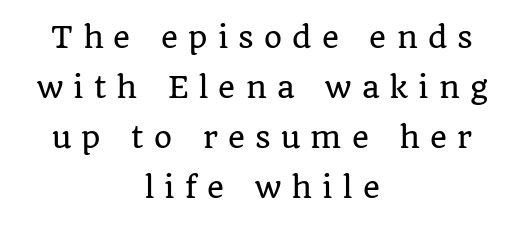
{"serif": "yes", "italic": "no", "width": "normal", "stroke_contrast": "low", "x_height": "large", "monospaced": "no", "underline": "no", "align": "center", "line_spacing_ratio": 1.72, "letter_spacing": "wide", "letter_spacing_em": 0.35, "glyph_px": 29}
